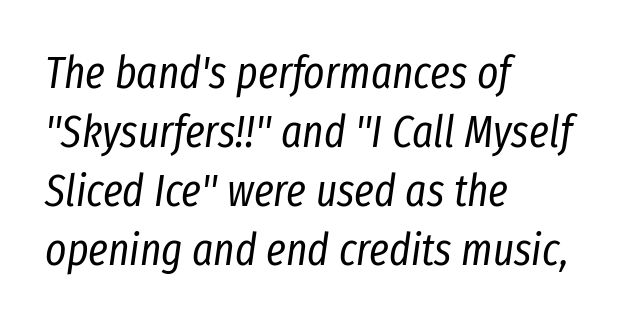
Q: Is the text bold? A: No.
Q: Is the text italic (slanted)? A: Yes, it leans right by about 8 degrees.
Q: Is the text underlined? A: No.
Q: How is the paragraph aligned? A: Left-aligned.
Q: Is the spacing between letters normal or unusually wide? A: Normal.
Q: Is the spacing between lines tight, normal or loose? A: Normal.
Q: Width (condensed, normal, or wide)? A: Condensed.
Q: Stroke contrast? A: Low.
Q: x-height? A: Medium.
Q: Monospaced? A: No.
